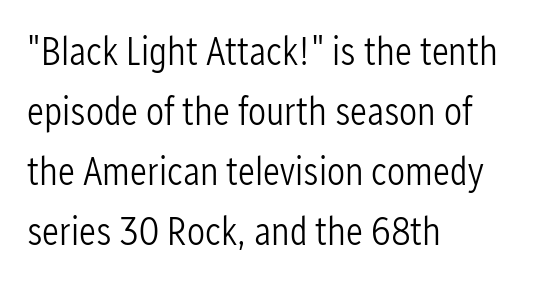
{"serif": "no", "italic": "no", "bold": "no", "weight": "light", "width": "condensed", "stroke_contrast": "low", "x_height": "medium", "monospaced": "no", "underline": "no", "align": "left", "line_spacing": "normal", "line_spacing_ratio": 1.5, "letter_spacing": "normal", "letter_spacing_em": 0.0, "glyph_px": 40}
